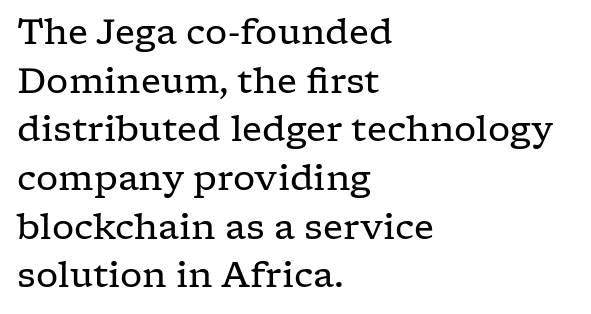
Q: Is the text bold? A: No.
Q: Is the text italic (slanted)? A: No, it is upright.
Q: Is the typeface a serif or a sans-serif typeface? A: Serif.
Q: Is the text underlined? A: No.
Q: How is the paragraph aligned? A: Left-aligned.
Q: Is the spacing between letters normal or unusually wide? A: Normal.
Q: Is the spacing between lines tight, normal or loose? A: Normal.
Q: Width (condensed, normal, or wide)? A: Wide.
Q: Stroke contrast? A: Low.
Q: x-height? A: Medium.
Q: Monospaced? A: No.
